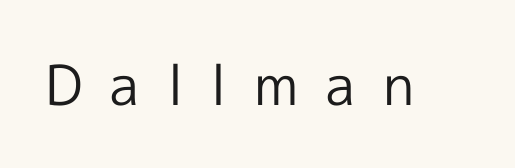
No chunkiness to these letters — they're not bold. What stands out about the letter spacing? Its width — letters are far apart. Decoration check: the copy has no underline. A typesetter would label this face a sans. The face used here is proportionally spaced, like ordinary book or web type. This is the regular roman posture of the typeface.
